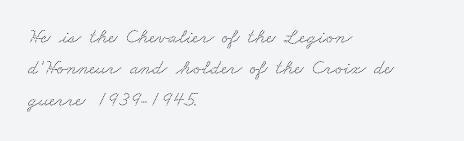
The image shows 21 px text type; set left-aligned, normal line spacing (1.49x), normal letter spacing, not underlined.
